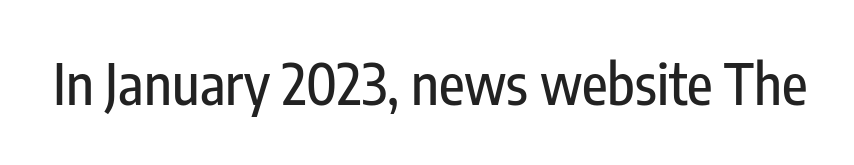
{"serif": "no", "italic": "no", "width": "condensed", "stroke_contrast": "low", "x_height": "medium", "monospaced": "no", "underline": "no", "letter_spacing": "normal", "letter_spacing_em": 0.0, "glyph_px": 56}
